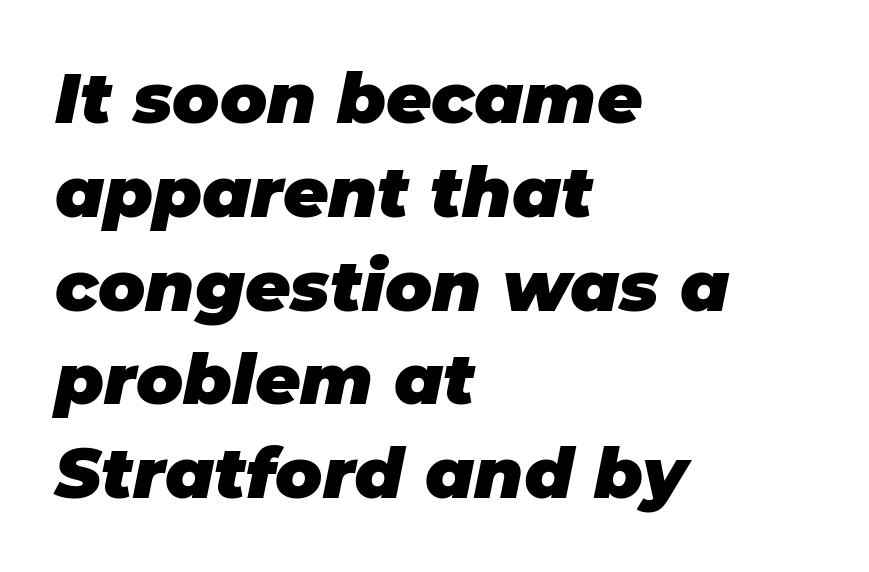
A bare baseline throughout the passage. Observe the ordinary spacing: letters are neighbours, not strangers. You'd pick this weight for a headline — it's a proper bold. This sample uses an oblique cut, with every glyph tilted off the vertical.
